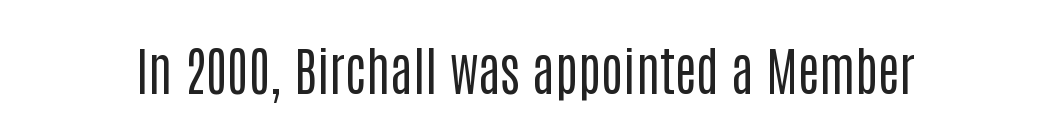
Q: Is the text bold? A: No.
Q: Is the text italic (slanted)? A: No, it is upright.
Q: Is the typeface a serif or a sans-serif typeface? A: Sans-serif.
Q: Is the text underlined? A: No.
Q: Is the spacing between letters normal or unusually wide? A: Normal.
Q: Width (condensed, normal, or wide)? A: Condensed.
Q: Stroke contrast? A: Low.
Q: x-height? A: Large.
Q: Monospaced? A: No.
